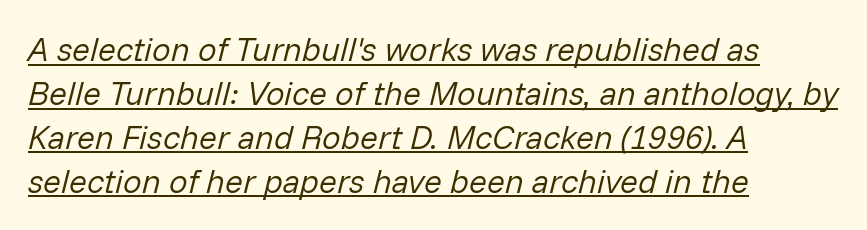
The image shows 33 px regular-weight type, italic (leaning right); set left-aligned, normal line spacing (1.33x), normal letter spacing, underlined; low stroke contrast and a medium x-height.
